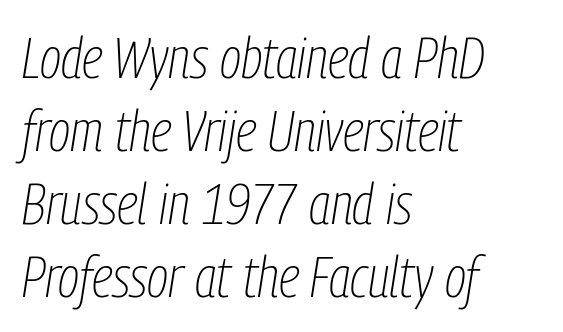
The image shows 57 px thin, condensed type, italic (leaning right); set left-aligned, normal line spacing (1.28x), normal letter spacing, not underlined; low stroke contrast and a medium x-height.
